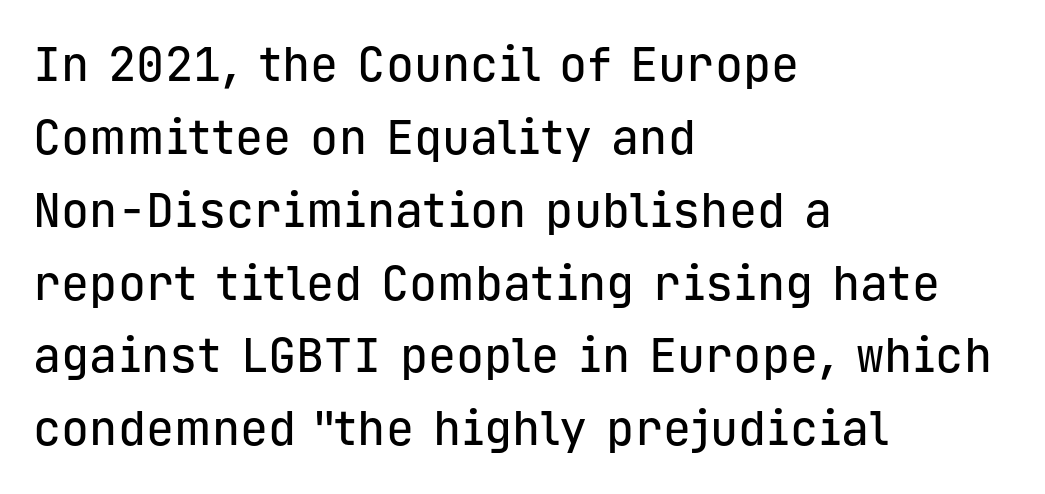
The image shows 47 px sans-serif type, upright, monospaced; set left-aligned, normal line spacing (1.55x), normal letter spacing, not underlined; low stroke contrast and a medium x-height.
